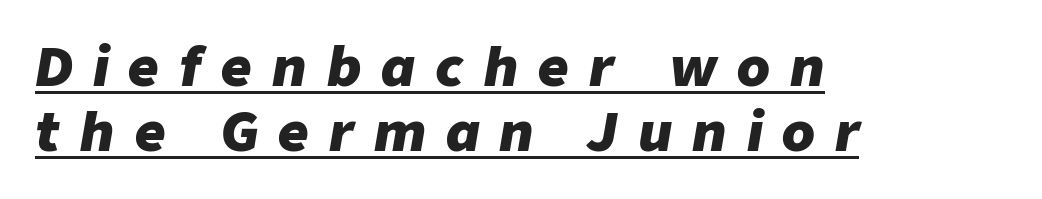
{"italic": "yes", "lean": "right", "slant_degrees": 9, "bold": "yes", "weight": "heavy", "width": "normal", "stroke_contrast": "low", "x_height": "medium", "monospaced": "no", "underline": "yes", "align": "left", "line_spacing_ratio": 1.22, "letter_spacing": "wide", "letter_spacing_em": 0.38, "glyph_px": 53}
